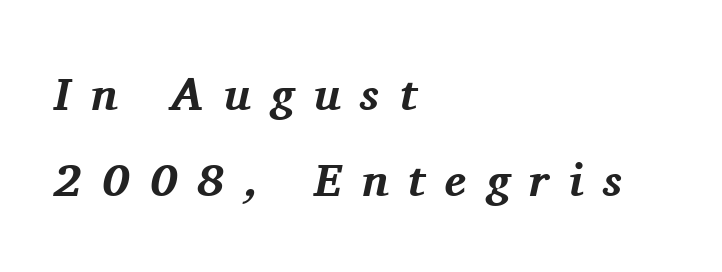
Q: Is the text bold? A: Yes.
Q: Is the text italic (slanted)? A: Yes, it leans right by about 11 degrees.
Q: Is the typeface a serif or a sans-serif typeface? A: Serif.
Q: Is the text underlined? A: No.
Q: How is the paragraph aligned? A: Left-aligned.
Q: Is the spacing between letters normal or unusually wide? A: Unusually wide.
Q: Width (condensed, normal, or wide)? A: Normal.
Q: Stroke contrast? A: Medium.
Q: x-height? A: Medium.
Q: Monospaced? A: No.
